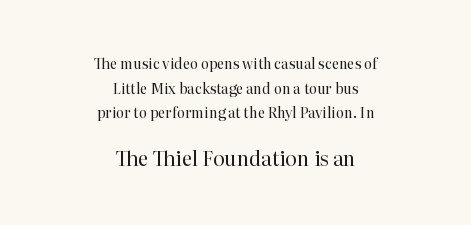
The image shows 20 px text type, upright; set centered, line spacing 1.76x, normal letter spacing, not underlined; the second (bottom) block is 1.43x larger.
